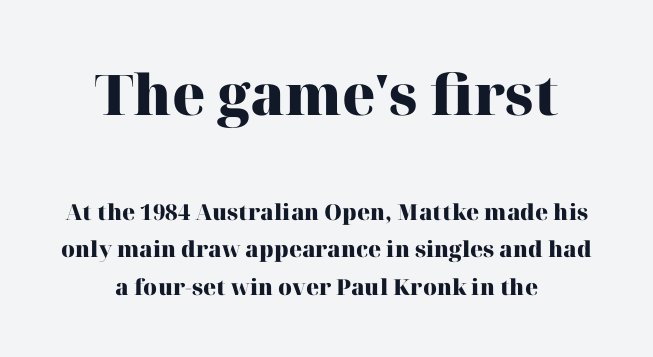
Caption: upper text group enlarged, lower text group reduced. The letters stand straight up with perfectly vertical stems. Letterform terminals end in serifs throughout the passage. Weight: bold. A centered setting, common on invitations and titles, is used for this passage. Character widths vary here, with narrow letters taking less room than wide ones.
